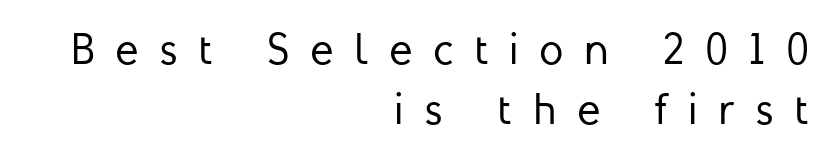
The image shows 44 px regular-weight sans-serif type, upright; set right-aligned, normal line spacing (1.36x), unusually wide letter spacing (+0.47 em), not underlined; low stroke contrast and a medium x-height.
